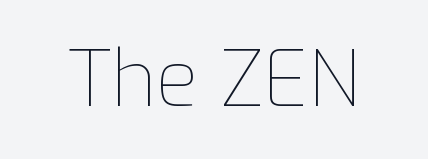
Q: Is the text bold? A: No.
Q: Is the text italic (slanted)? A: No, it is upright.
Q: Is the text underlined? A: No.
Q: Is the spacing between letters normal or unusually wide? A: Normal.
Q: Width (condensed, normal, or wide)? A: Normal.
Q: Stroke contrast? A: Low.
Q: x-height? A: Medium.
Q: Monospaced? A: No.
